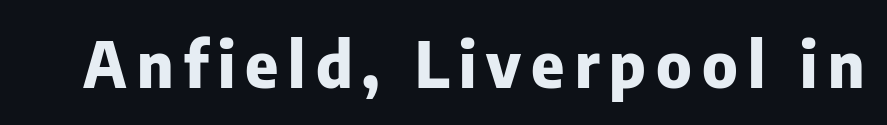
{"serif": "no", "italic": "no", "bold": "yes", "weight": "heavy", "width": "normal", "stroke_contrast": "low", "x_height": "medium", "monospaced": "no", "underline": "no", "glyph_px": 63}
